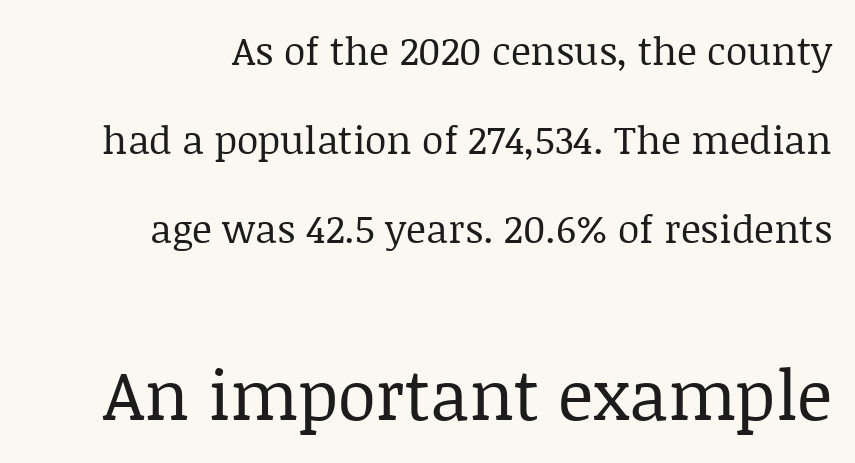
{"serif": "yes", "italic": "no", "bold": "no", "weight": "regular", "width": "normal", "stroke_contrast": "low", "x_height": "large", "monospaced": "no", "underline": "no", "align": "right", "line_spacing": "loose", "line_spacing_ratio": 2.28, "letter_spacing": "normal", "letter_spacing_em": 0.0, "larger_block": "second", "size_ratio": 1.77, "glyph_px": 69}
